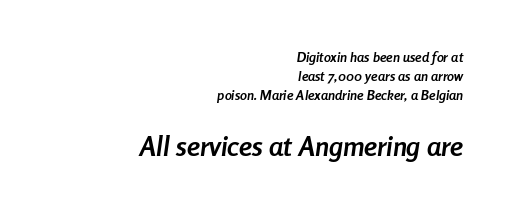
The image shows 28 px semibold, condensed type, italic (leaning right); set right-aligned, normal line spacing (1.37x), normal letter spacing, not underlined; the second (bottom) block is 2.0x larger; low stroke contrast and a medium x-height.
